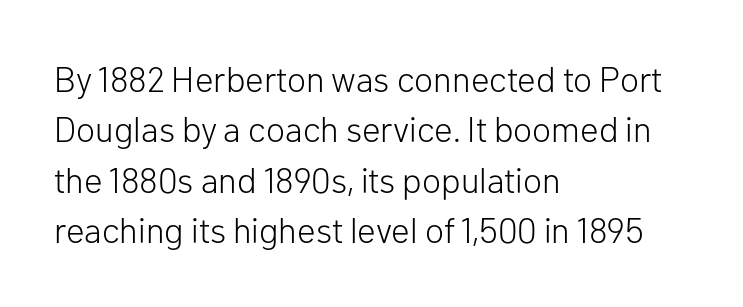
Nothing unusual about the tracking: characters are spaced as the font intends. Style check: upright. Typographically, this falls in the sans-serif category. The letters advance in unequal steps, a hallmark of proportional type.
